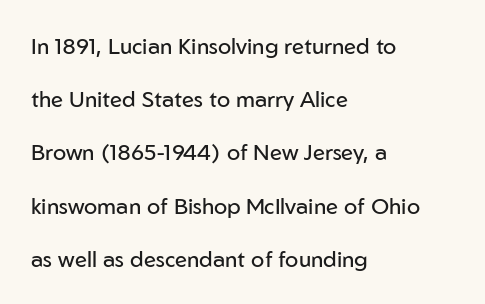
Q: Is the text bold? A: No.
Q: Is the text italic (slanted)? A: No, it is upright.
Q: Is the text underlined? A: No.
Q: How is the paragraph aligned? A: Left-aligned.
Q: Is the spacing between letters normal or unusually wide? A: Normal.
Q: Is the spacing between lines tight, normal or loose? A: Loose.
